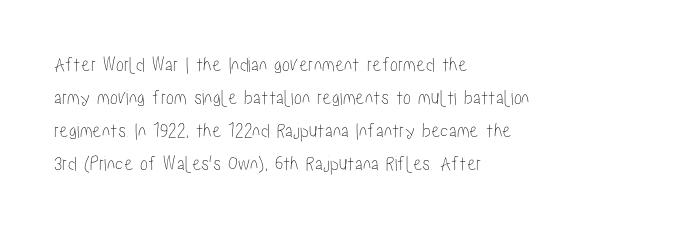
The image shows 21 px text type, upright; set left-aligned, normal line spacing (1.57x), normal letter spacing, not underlined.
